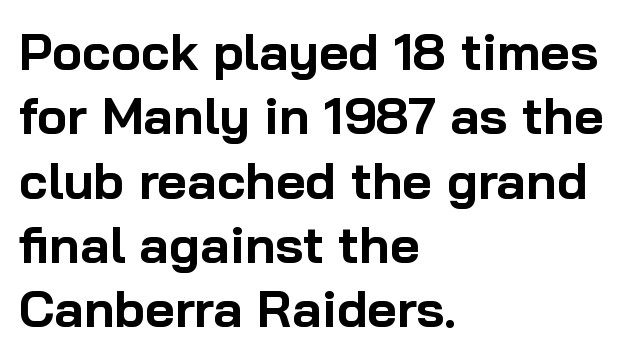
Q: Is the text bold? A: Yes.
Q: Is the text italic (slanted)? A: No, it is upright.
Q: Is the typeface a serif or a sans-serif typeface? A: Sans-serif.
Q: Is the text underlined? A: No.
Q: How is the paragraph aligned? A: Left-aligned.
Q: Is the spacing between letters normal or unusually wide? A: Normal.
Q: Is the spacing between lines tight, normal or loose? A: Normal.
Q: Width (condensed, normal, or wide)? A: Normal.
Q: Stroke contrast? A: Low.
Q: x-height? A: Medium.
Q: Monospaced? A: No.
